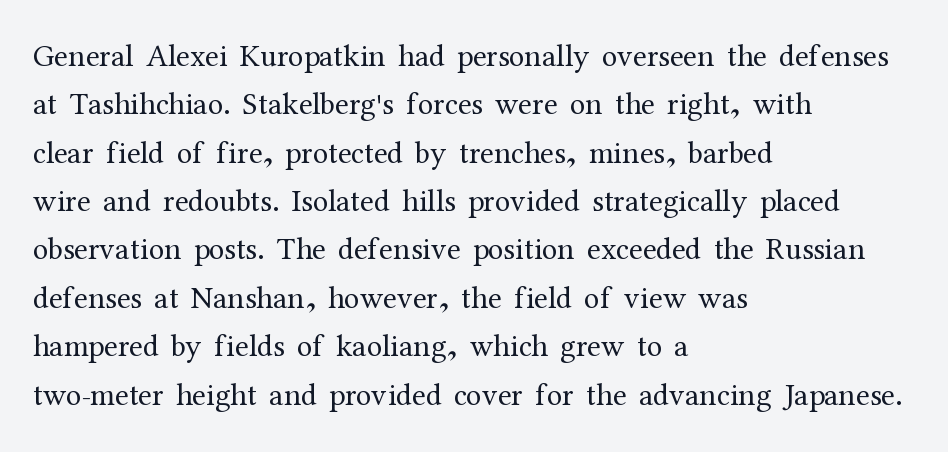
The image shows 31 px regular-weight serif type, upright; set left-aligned, normal line spacing (1.56x), normal letter spacing, not underlined; medium stroke contrast and a medium x-height.
